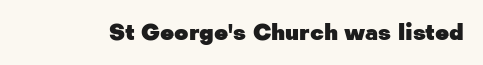
The image shows 22 px bold type, upright; set normal letter spacing, not underlined.
